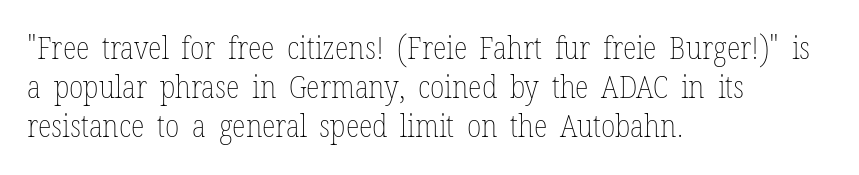
{"italic": "no", "bold": "no", "weight": "thin", "width": "condensed", "stroke_contrast": "low", "x_height": "medium", "monospaced": "no", "underline": "no", "align": "left", "line_spacing_ratio": 1.22, "letter_spacing": "normal", "letter_spacing_em": 0.0, "glyph_px": 32}
